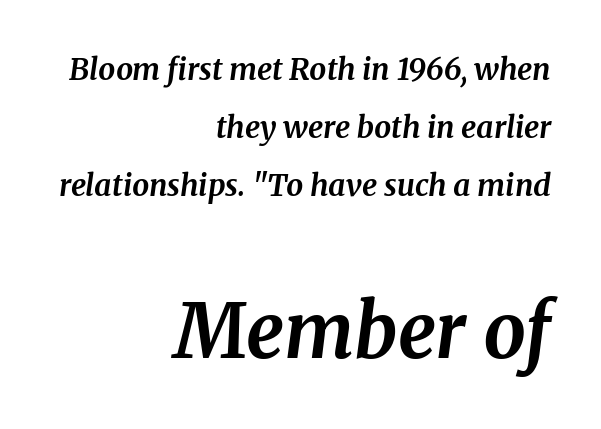
One glance says open: line gaps are wider than usual. What stands out about the letter spacing? Nothing — it is the standard amount. The composition opens small and finishes big. Note the varied advance widths — an 'i' is clearly narrower than an 'm'. The letters are bold, with thick, heavy strokes. The paragraph has a hard right edge and a soft left edge.
